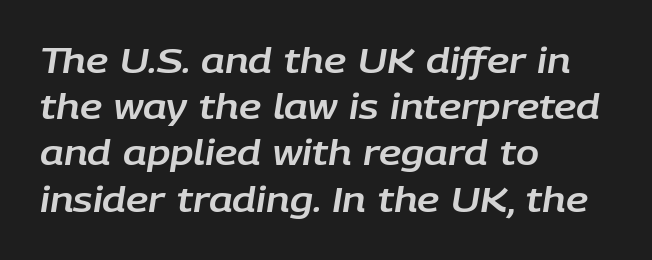
Q: Is the text italic (slanted)? A: Yes, it leans right by about 9 degrees.
Q: Is the text underlined? A: No.
Q: How is the paragraph aligned? A: Left-aligned.
Q: Is the spacing between letters normal or unusually wide? A: Normal.
Q: Is the spacing between lines tight, normal or loose? A: Normal.
Q: Width (condensed, normal, or wide)? A: Normal.
Q: Stroke contrast? A: Low.
Q: x-height? A: Large.
Q: Monospaced? A: No.
